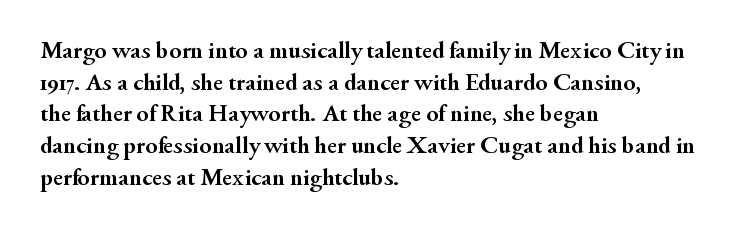
Short and long lines alike share a common starting point at left. The vertical gap from one line to the next is medium. Does the lettering tilt? It doesn't — this is upright. Underline: absent. The tracking reads as untouched default to a designer's eye. Chunky letters — that's bold for sure.
